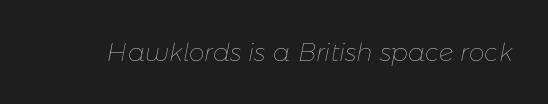
Q: Is the text bold? A: No.
Q: Is the text italic (slanted)? A: Yes, it leans right by about 11 degrees.
Q: Is the text underlined? A: No.
Q: Is the spacing between letters normal or unusually wide? A: Normal.
